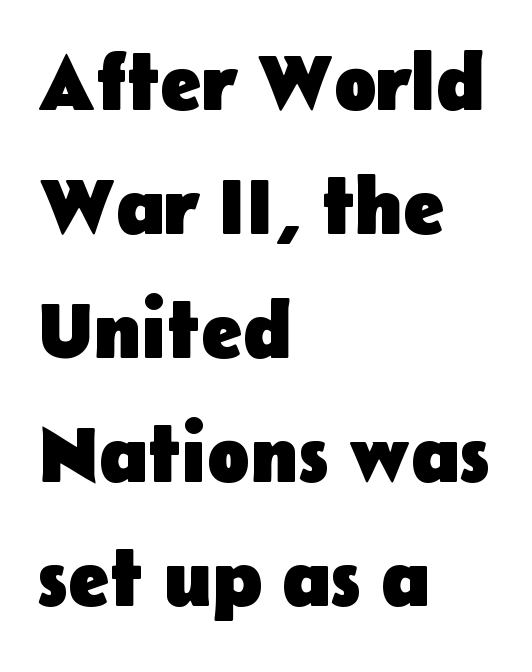
Is the letter spacing exaggerated? No — it looks like the ordinary default. The lines sit at an ordinary, default distance from one another. The ragged edge is on the right, which tells us the setting is flush left. Think of a printed novel: that variable character pitch is what you see here.
